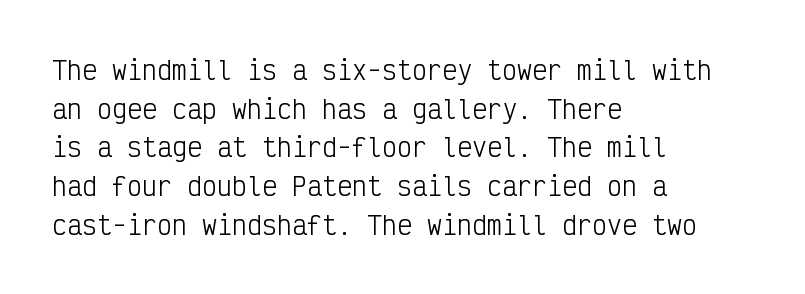
The image shows 25 px text type, upright; set left-aligned, normal line spacing (1.55x), normal letter spacing, not underlined.
